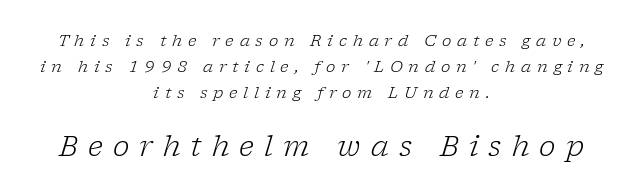
Q: Is the text bold? A: No.
Q: Is the text italic (slanted)? A: Yes, it leans right by about 17 degrees.
Q: Is the typeface a serif or a sans-serif typeface? A: Serif.
Q: Is the text underlined? A: No.
Q: How is the paragraph aligned? A: Centered.
Q: Is the spacing between letters normal or unusually wide? A: Unusually wide.
Q: Is the spacing between lines tight, normal or loose? A: Normal.
Q: Which block of text is set in a larger size, the first (top) or the second (bottom)? A: The second (bottom) one.
Q: Width (condensed, normal, or wide)? A: Normal.
Q: Stroke contrast? A: Low.
Q: x-height? A: Medium.
Q: Monospaced? A: No.
